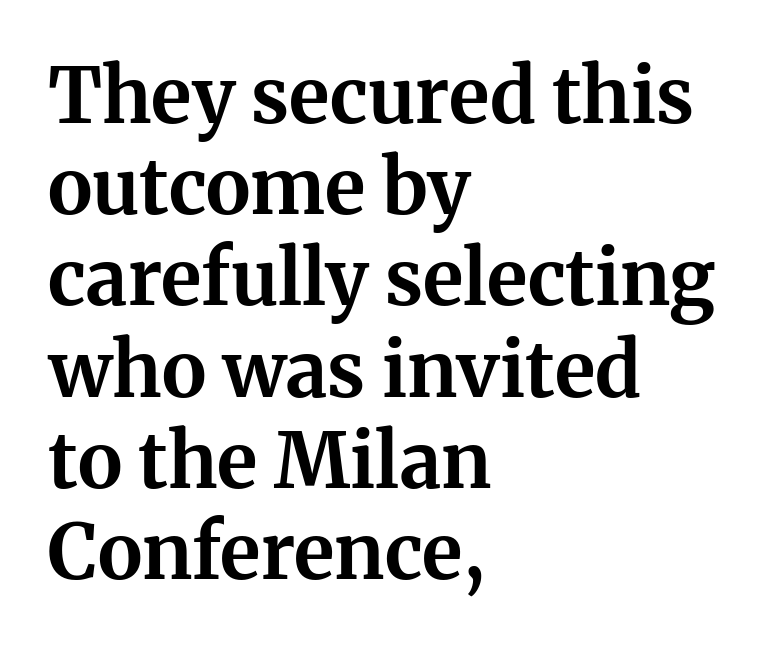
Designer's note — italics off, roman on. Does the type have serifs? Yes, each stem ends in a small foot. You could not count columns in this text — the font is proportionally spaced. A classic flush-left, rag-right setting is used for this passage. These lines keep a tight, regular rhythm from letter to letter.
